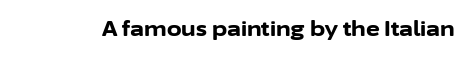
Q: Is the text bold? A: Yes.
Q: Is the text italic (slanted)? A: No, it is upright.
Q: Is the text underlined? A: No.
Q: Is the spacing between letters normal or unusually wide? A: Normal.
